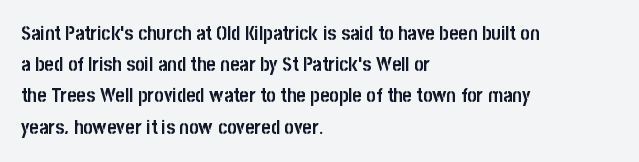
Q: Is the text bold? A: Yes.
Q: Is the text italic (slanted)? A: No, it is upright.
Q: Is the text underlined? A: No.
Q: How is the paragraph aligned? A: Left-aligned.
Q: Is the spacing between letters normal or unusually wide? A: Normal.
Q: Is the spacing between lines tight, normal or loose? A: Normal.
